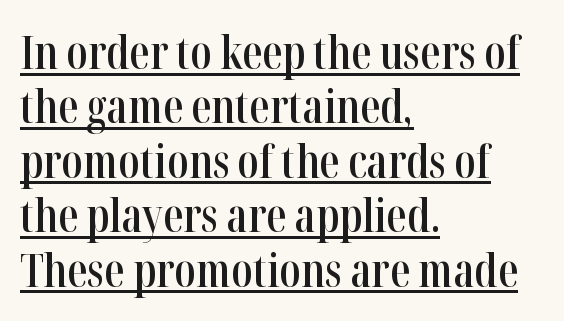
The image shows 45 px semibold, condensed serif type, upright; set left-aligned, line spacing 1.21x, normal letter spacing, underlined; high stroke contrast and a medium x-height.
